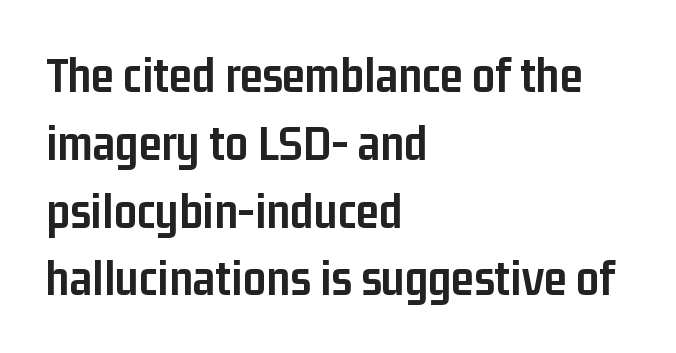
Q: Is the text bold? A: Yes.
Q: Is the text italic (slanted)? A: No, it is upright.
Q: Is the typeface a serif or a sans-serif typeface? A: Sans-serif.
Q: Is the text underlined? A: No.
Q: How is the paragraph aligned? A: Left-aligned.
Q: Is the spacing between letters normal or unusually wide? A: Normal.
Q: Is the spacing between lines tight, normal or loose? A: Normal.
Q: Width (condensed, normal, or wide)? A: Condensed.
Q: Stroke contrast? A: Low.
Q: x-height? A: Medium.
Q: Monospaced? A: No.
